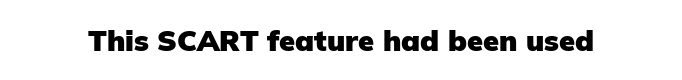
Q: Is the text bold? A: Yes.
Q: Is the text italic (slanted)? A: No, it is upright.
Q: Is the typeface a serif or a sans-serif typeface? A: Sans-serif.
Q: Is the text underlined? A: No.
Q: Is the spacing between letters normal or unusually wide? A: Normal.
Q: Width (condensed, normal, or wide)? A: Normal.
Q: Stroke contrast? A: Low.
Q: x-height? A: Medium.
Q: Monospaced? A: No.
